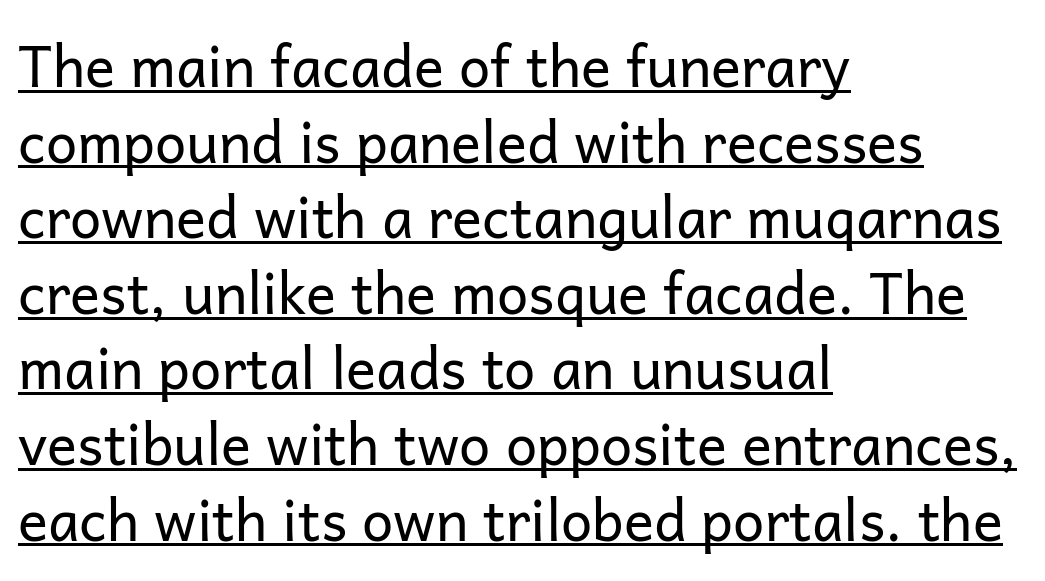
Q: Is the text bold? A: No.
Q: Is the text italic (slanted)? A: No, it is upright.
Q: Is the typeface a serif or a sans-serif typeface? A: Sans-serif.
Q: Is the text underlined? A: Yes.
Q: How is the paragraph aligned? A: Left-aligned.
Q: Is the spacing between letters normal or unusually wide? A: Normal.
Q: Is the spacing between lines tight, normal or loose? A: Normal.
Q: Width (condensed, normal, or wide)? A: Normal.
Q: Stroke contrast? A: Low.
Q: x-height? A: Medium.
Q: Monospaced? A: No.
